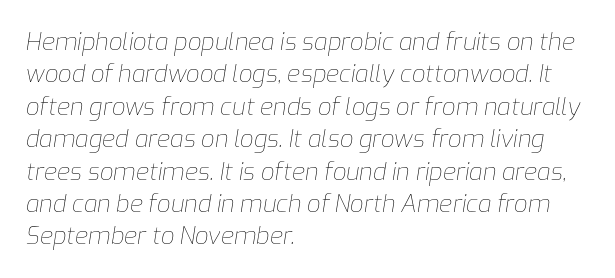
Does extra space separate the letters? No, they use regular spacing. The face used here has a pronounced slope to its letters. In CSS terms this would be text-align: left. Quick note: underline off. The rows are spaced the way most documents space them.
